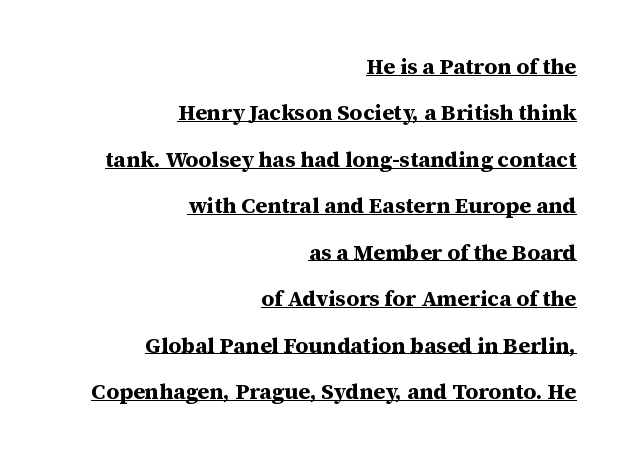
The image shows 22 px bold type, upright; set right-aligned, loose line spacing (2.11x), normal letter spacing, underlined.
